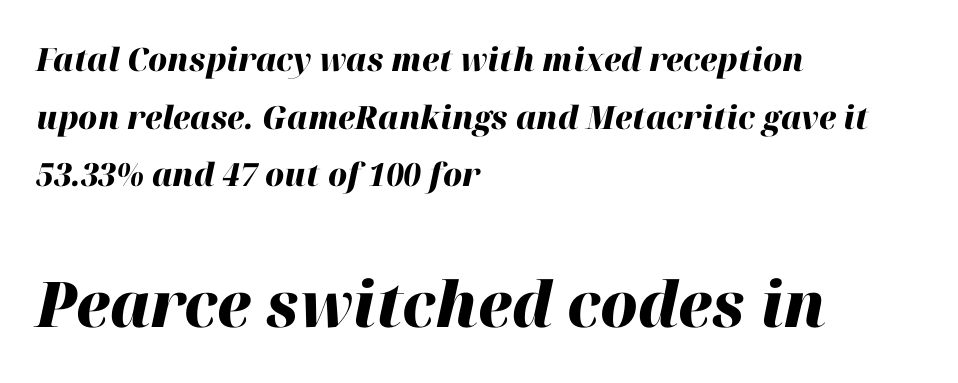
Looks like regular typesetting: each glyph gets only the width it needs. The font's italic variant was chosen for this text. Notice how thick the strokes are: this is what a full bold looks like. The space beneath each line is pristine and unruled. Typesetter's note — lower block bumped up in size, upper block left smaller. Left-aligned paragraph, ragged on the right.
